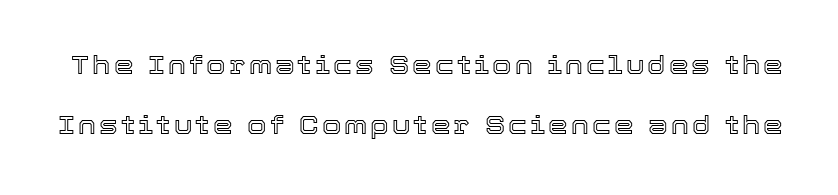
The image shows 25 px text type, upright; set loose line spacing (2.42x), not underlined.
